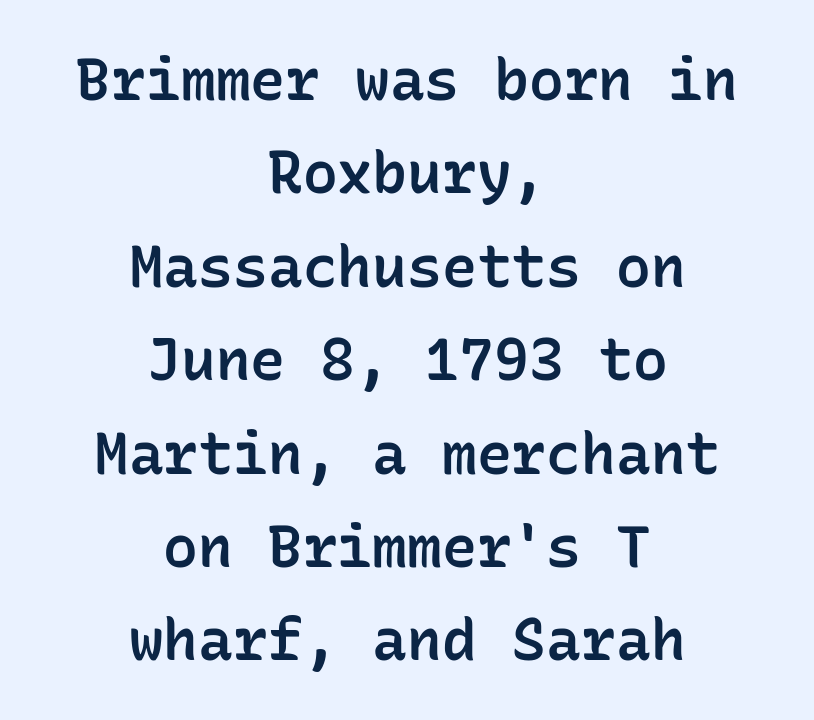
The image shows 58 px semibold sans-serif type, upright, monospaced; set centered, normal line spacing (1.61x), normal letter spacing, not underlined; low stroke contrast and a medium x-height.
